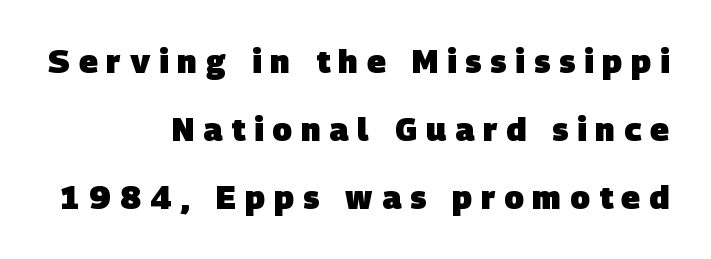
{"serif": "no", "bold": "yes", "weight": "heavy", "width": "normal", "stroke_contrast": "low", "x_height": "large", "monospaced": "no", "underline": "no", "align": "right", "line_spacing": "loose", "line_spacing_ratio": 2.12, "letter_spacing": "wide", "letter_spacing_em": 0.28, "glyph_px": 32}
